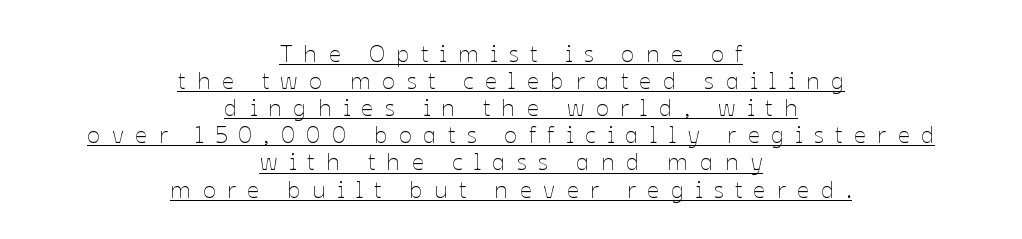
Tightly led — the rows are bunched. Every character sits straight up, as roman type does. Notice how a bar underscores the lettering throughout. Glyph-to-glyph distance is far greater than everyday printed text. The text block is weighted toward neither margin, spreading evenly from the middle. Vertical stems look standard width or narrower in stroke.
